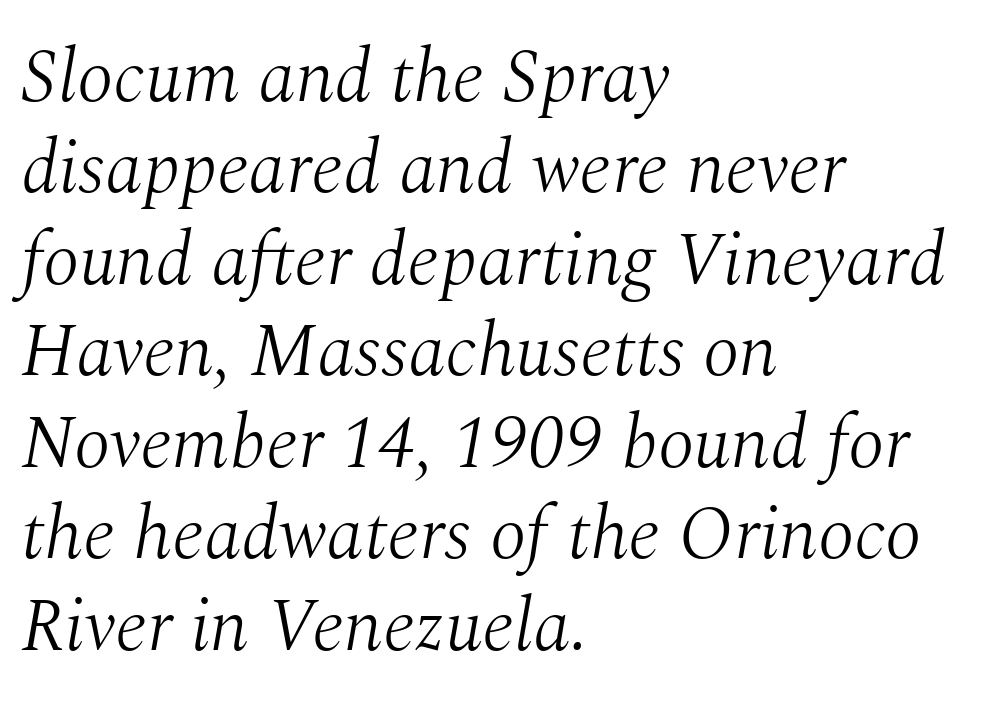
The image shows 75 px light serif type, italic (leaning right); set left-aligned, line spacing 1.22x, normal letter spacing, not underlined; medium stroke contrast and a medium x-height.
